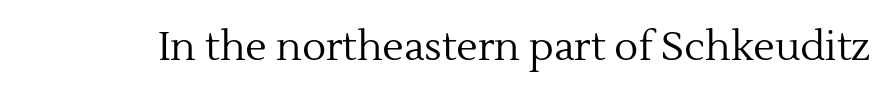
{"serif": "yes", "italic": "no", "bold": "no", "weight": "regular", "width": "normal", "x_height": "medium", "monospaced": "no", "underline": "no", "letter_spacing": "normal", "letter_spacing_em": 0.0, "glyph_px": 40}
